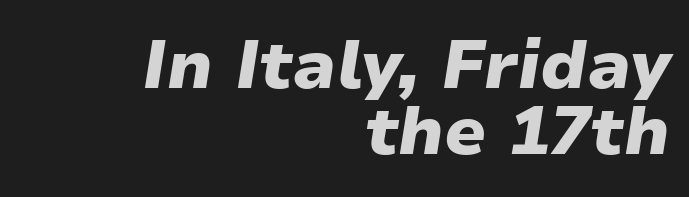
Q: Is the text bold? A: Yes.
Q: Is the text italic (slanted)? A: Yes, it leans right by about 9 degrees.
Q: Is the text underlined? A: No.
Q: How is the paragraph aligned? A: Right-aligned.
Q: Is the spacing between letters normal or unusually wide? A: Normal.
Q: Is the spacing between lines tight, normal or loose? A: Tight.
Q: Width (condensed, normal, or wide)? A: Normal.
Q: Stroke contrast? A: Low.
Q: x-height? A: Medium.
Q: Monospaced? A: No.
